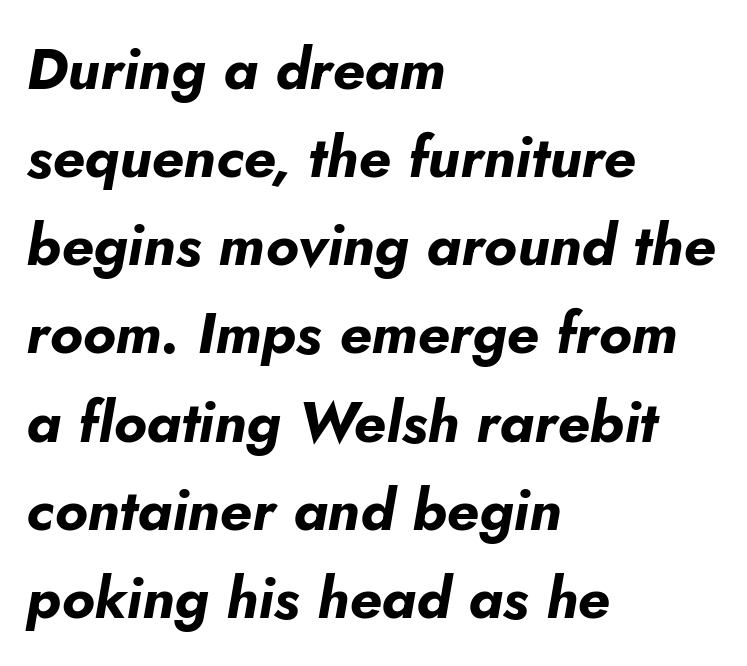
{"italic": "yes", "lean": "right", "slant_degrees": 5, "bold": "yes", "weight": "bold", "width": "normal", "stroke_contrast": "low", "x_height": "small", "monospaced": "no", "underline": "no", "align": "left", "line_spacing": "normal", "line_spacing_ratio": 1.52, "letter_spacing": "normal", "letter_spacing_em": 0.0, "glyph_px": 58}
